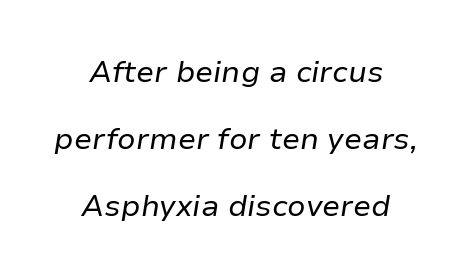
{"italic": "yes", "lean": "right", "slant_degrees": 9, "bold": "no", "weight": "regular", "width": "normal", "stroke_contrast": "low", "x_height": "medium", "monospaced": "no", "underline": "no", "align": "center", "line_spacing": "loose", "line_spacing_ratio": 2.24, "letter_spacing": "normal", "letter_spacing_em": 0.0, "glyph_px": 30}
